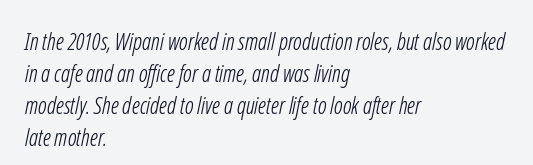
Q: Is the text bold? A: No.
Q: Is the text underlined? A: No.
Q: How is the paragraph aligned? A: Left-aligned.
Q: Is the spacing between letters normal or unusually wide? A: Normal.
Q: Is the spacing between lines tight, normal or loose? A: Normal.
